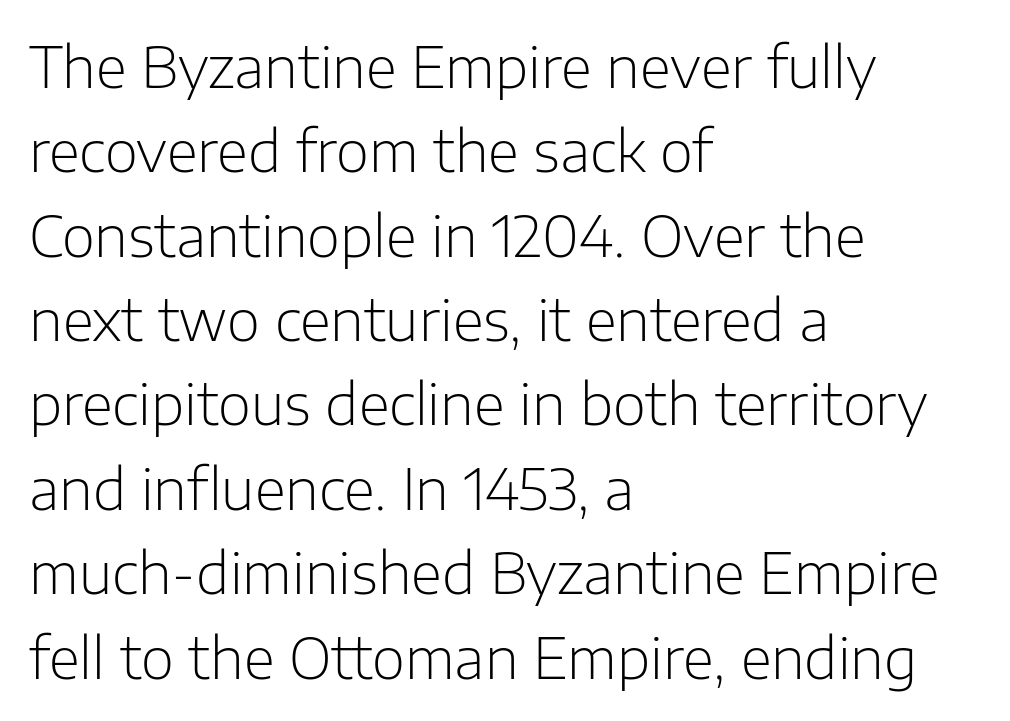
{"serif": "no", "italic": "no", "bold": "no", "weight": "light", "width": "normal", "stroke_contrast": "low", "x_height": "medium", "monospaced": "no", "underline": "no", "align": "left", "line_spacing": "normal", "line_spacing_ratio": 1.48, "letter_spacing": "normal", "letter_spacing_em": 0.0, "glyph_px": 57}
